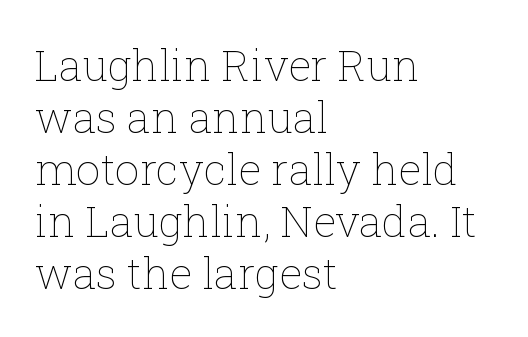
Only glyphs here, with clear space below each row. Unlike italic type, these characters show no tilt at all. The setting favours the left margin, as ordinary paragraphs usually do. Each letter keeps its own natural width here, so spacing adapts to shape.
